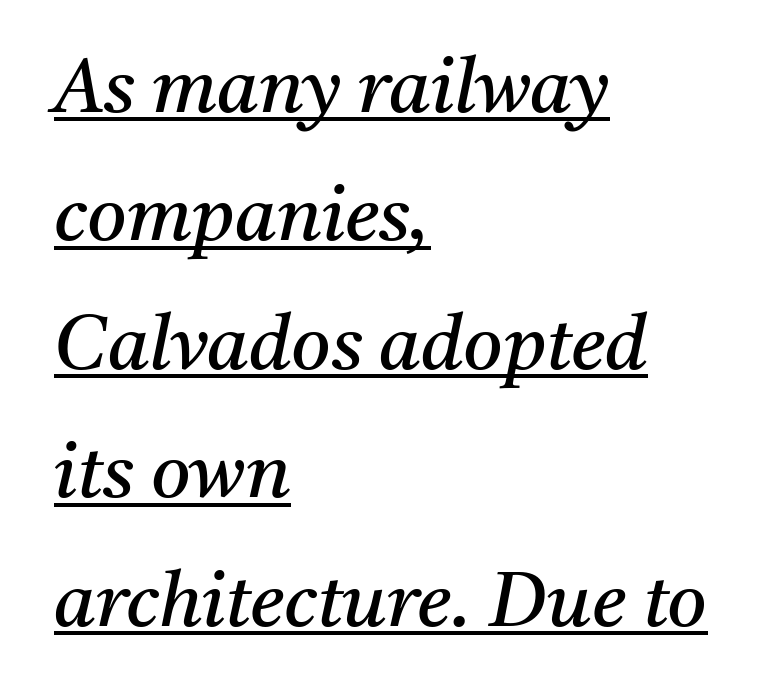
The image shows 76 px regular-weight serif type, italic (leaning right); set left-aligned, normal line spacing (1.69x), normal letter spacing, underlined; medium stroke contrast and a medium x-height.
